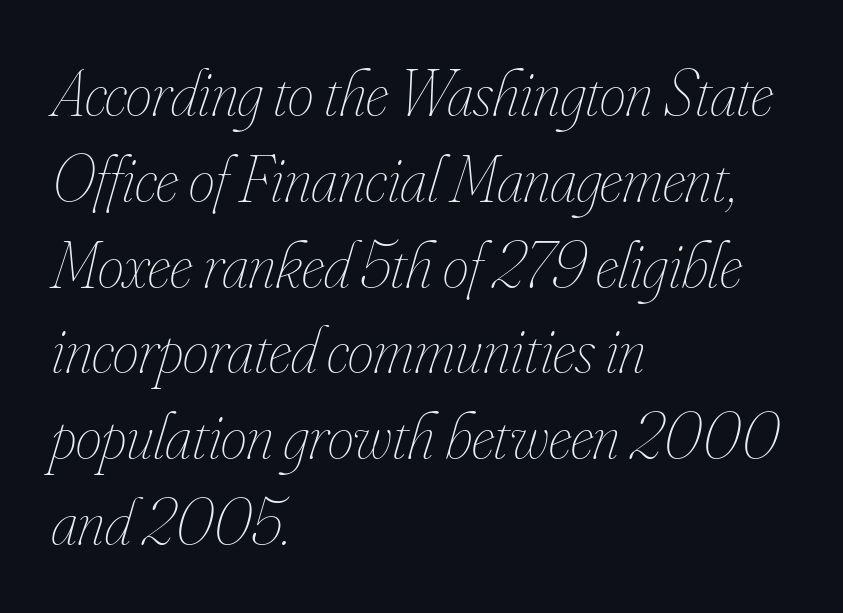
The image shows 66 px thin, condensed type, italic (leaning right); set left-aligned, normal line spacing (1.3x), normal letter spacing, not underlined; low stroke contrast and a small x-height.
